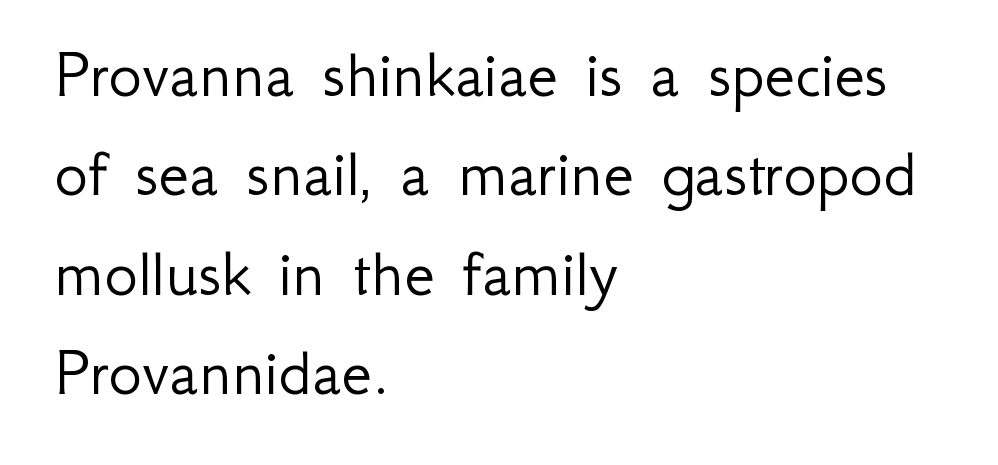
Q: Is the text bold? A: No.
Q: Is the text italic (slanted)? A: No, it is upright.
Q: Is the typeface a serif or a sans-serif typeface? A: Sans-serif.
Q: Is the text underlined? A: No.
Q: How is the paragraph aligned? A: Left-aligned.
Q: Is the spacing between letters normal or unusually wide? A: Normal.
Q: Is the spacing between lines tight, normal or loose? A: Normal.
Q: Width (condensed, normal, or wide)? A: Normal.
Q: Stroke contrast? A: Low.
Q: x-height? A: Small.
Q: Monospaced? A: No.
